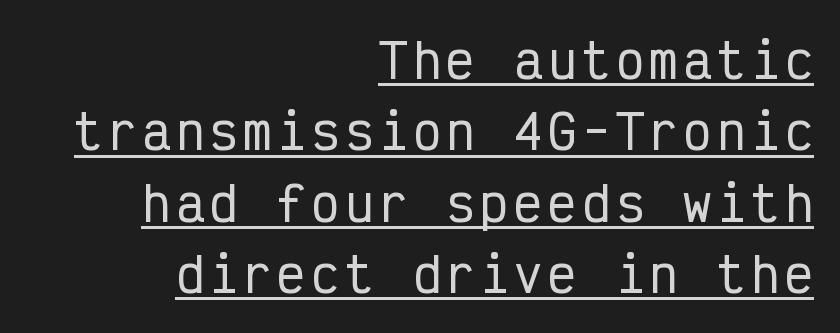
Q: Is the text italic (slanted)? A: No, it is upright.
Q: Is the typeface a serif or a sans-serif typeface? A: Sans-serif.
Q: Is the text underlined? A: Yes.
Q: How is the paragraph aligned? A: Right-aligned.
Q: Is the spacing between lines tight, normal or loose? A: Normal.
Q: Width (condensed, normal, or wide)? A: Condensed.
Q: Stroke contrast? A: Low.
Q: x-height? A: Medium.
Q: Monospaced? A: Yes.
